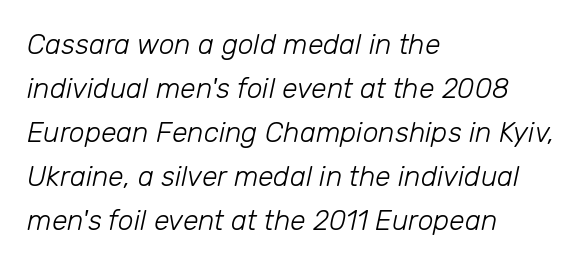
The image shows 28 px light type, italic (leaning right); set left-aligned, normal line spacing (1.57x), normal letter spacing, not underlined; low stroke contrast and a medium x-height.
